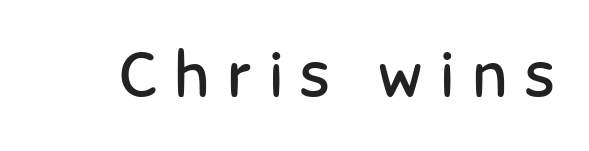
The image shows 64 px regular-weight sans-serif type, upright; set unusually wide letter spacing (+0.27 em), not underlined; low stroke contrast and a medium x-height.
